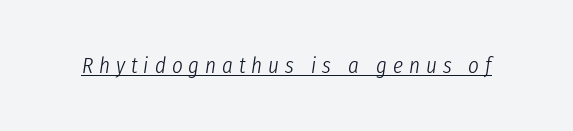
Q: Is the text bold? A: No.
Q: Is the text italic (slanted)? A: Yes, it leans right by about 8 degrees.
Q: Is the text underlined? A: Yes.
Q: Is the spacing between letters normal or unusually wide? A: Unusually wide.
